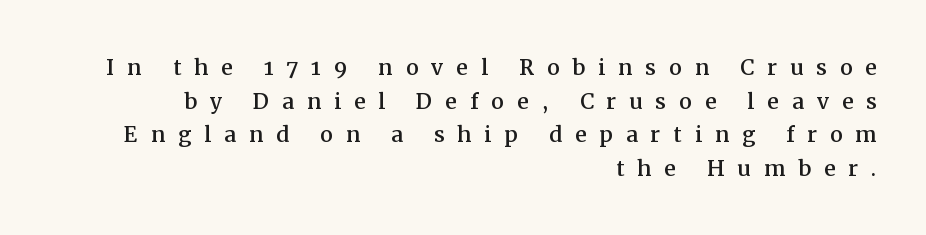
Q: Is the text italic (slanted)? A: No, it is upright.
Q: Is the typeface a serif or a sans-serif typeface? A: Serif.
Q: Is the text underlined? A: No.
Q: How is the paragraph aligned? A: Right-aligned.
Q: Is the spacing between letters normal or unusually wide? A: Unusually wide.
Q: Width (condensed, normal, or wide)? A: Normal.
Q: Stroke contrast? A: Medium.
Q: x-height? A: Medium.
Q: Monospaced? A: No.
